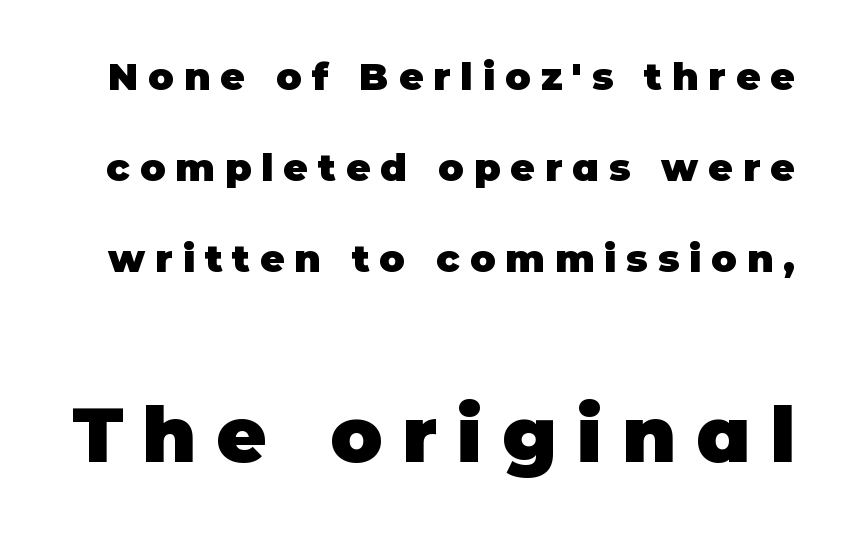
A dark, heavy texture on the line: the type is bold. These lines are rendered in a variable-pitch font. These two chunks differ in scale, with the bottom chunk taking the larger measure. It's the straight-up-and-down kind of type. Stroke terminals: plain, sans-serif. One glance says open: line gaps are wider than usual.
